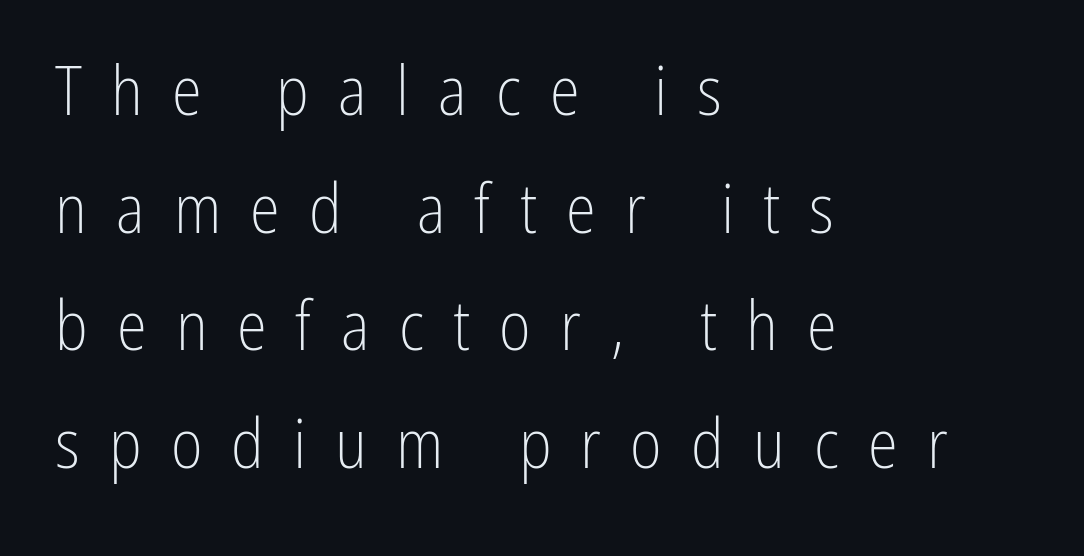
The image shows 68 px light, condensed sans-serif type, upright; set left-aligned, line spacing 1.73x, unusually wide letter spacing (+0.43 em), not underlined; low stroke contrast and a medium x-height.
